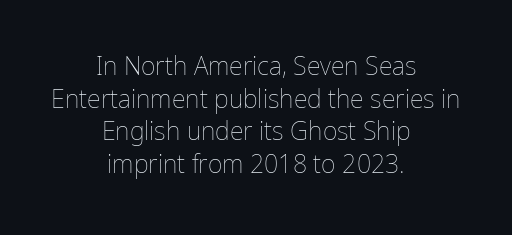
The image shows 25 px text type, upright; set centered, normal line spacing (1.31x), normal letter spacing, not underlined.
